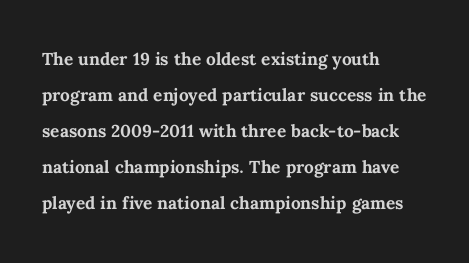
The image shows 23 px bold type, upright; set left-aligned, normal line spacing (1.56x), normal letter spacing, not underlined.
